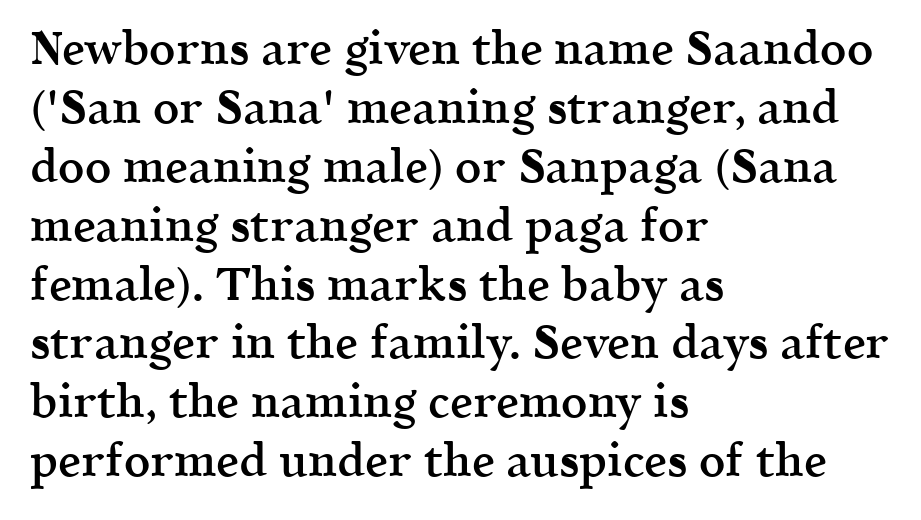
{"serif": "yes", "italic": "no", "bold": "semi", "weight": "semibold", "width": "normal", "x_height": "medium", "monospaced": "no", "underline": "no", "align": "left", "line_spacing": "normal", "line_spacing_ratio": 1.28, "letter_spacing": "normal", "letter_spacing_em": 0.0, "glyph_px": 46}
